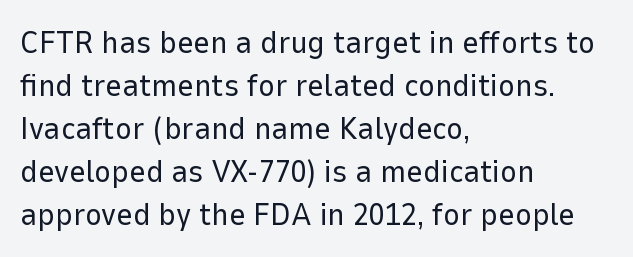
Are there feet on the stems? There aren't — it's a sans. How would I describe the line gaps? Plain and ordinary. This sample uses an upright cut, with every glyph sitting square on the baseline. Does extra space separate the letters? No, they use regular spacing. This sample has the flowing, uneven cadence of proportional lettering.
